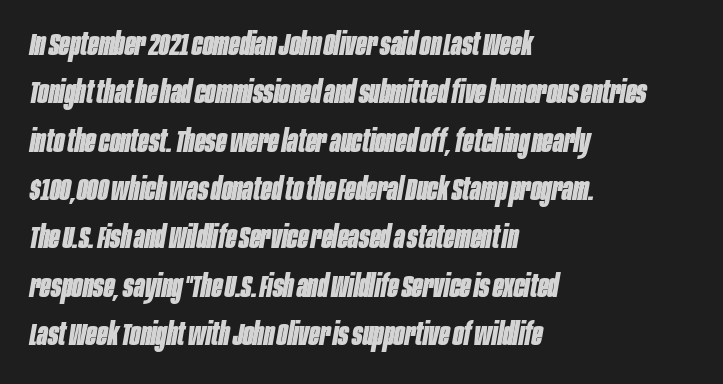
Q: Is the text bold? A: Yes.
Q: Is the text italic (slanted)? A: Yes, it leans right by about 10 degrees.
Q: Is the text underlined? A: No.
Q: How is the paragraph aligned? A: Left-aligned.
Q: Is the spacing between letters normal or unusually wide? A: Normal.
Q: Is the spacing between lines tight, normal or loose? A: Normal.
Q: Width (condensed, normal, or wide)? A: Condensed.
Q: Stroke contrast? A: Low.
Q: x-height? A: Large.
Q: Monospaced? A: No.
